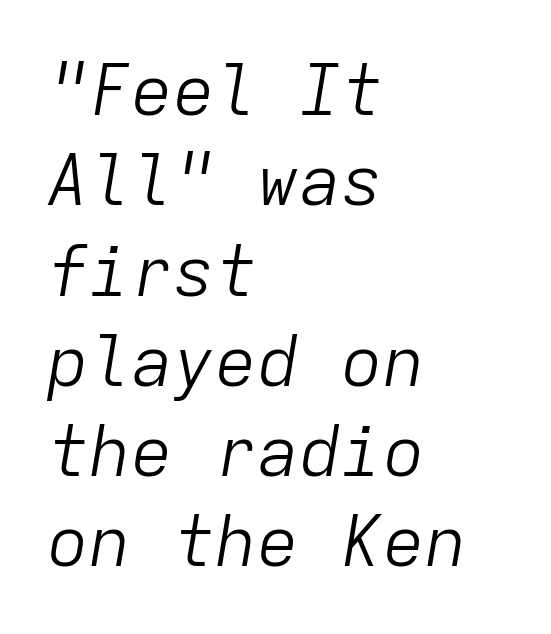
{"italic": "yes", "lean": "right", "slant_degrees": 9, "bold": "no", "weight": "light", "width": "normal", "stroke_contrast": "low", "x_height": "medium", "monospaced": "yes", "underline": "no", "align": "left", "line_spacing": "normal", "line_spacing_ratio": 1.29, "letter_spacing": "normal", "letter_spacing_em": 0.0, "glyph_px": 70}
